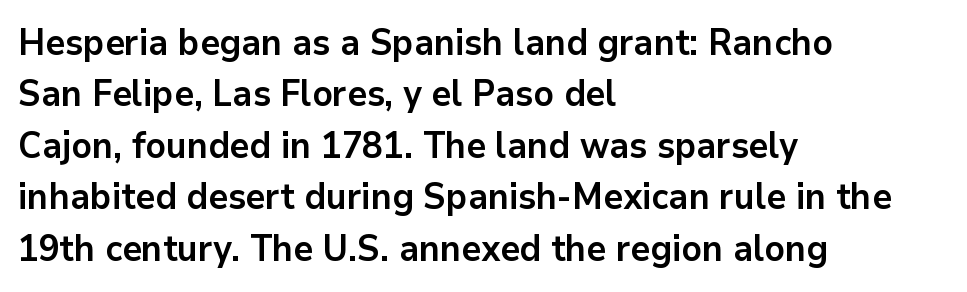
The image shows 36 px bold sans-serif type, upright; set left-aligned, normal line spacing (1.43x), normal letter spacing, not underlined; low stroke contrast and a medium x-height.
